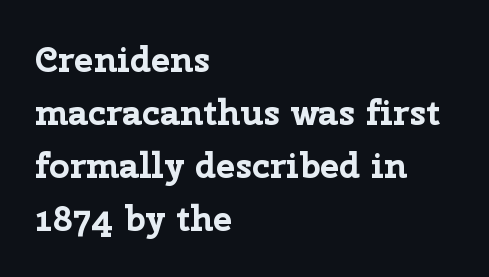
The image shows 36 px bold sans-serif type, upright; set left-aligned, normal line spacing (1.47x), normal letter spacing, not underlined; low stroke contrast and a medium x-height.
